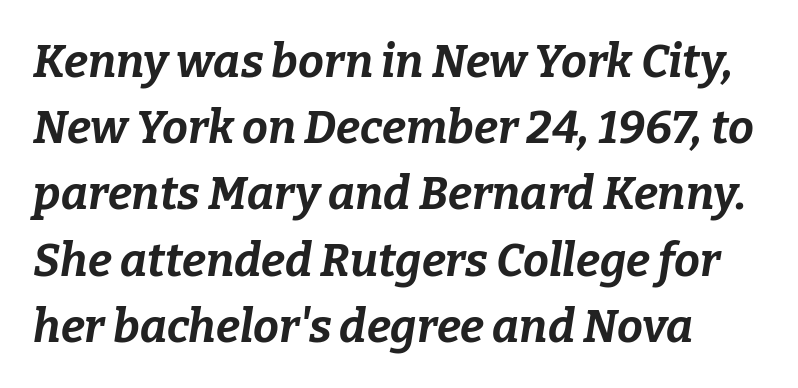
Q: Is the text bold? A: Yes.
Q: Is the text italic (slanted)? A: Yes, it leans right by about 9 degrees.
Q: Is the text underlined? A: No.
Q: Is the spacing between letters normal or unusually wide? A: Normal.
Q: Is the spacing between lines tight, normal or loose? A: Normal.
Q: Width (condensed, normal, or wide)? A: Normal.
Q: Stroke contrast? A: Low.
Q: x-height? A: Medium.
Q: Monospaced? A: No.
